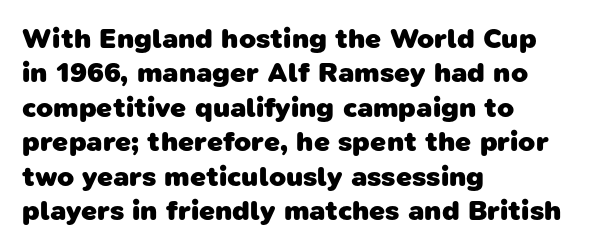
The image shows 28 px heavy sans-serif type; set left-aligned, line spacing 1.23x, normal letter spacing, not underlined; low stroke contrast and a medium x-height.
